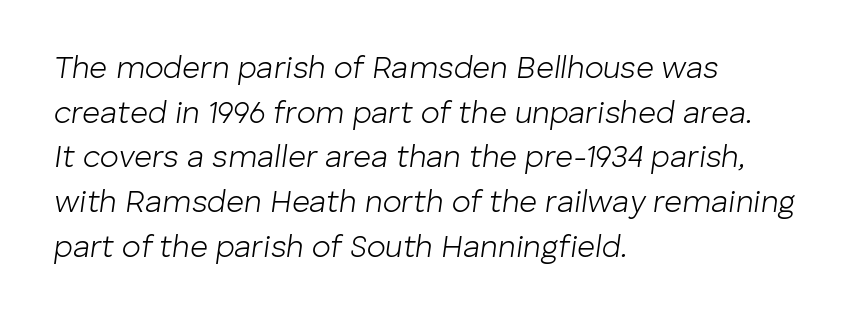
Heft: none added — not bold. Is the letter spacing exaggerated? No — it looks like the ordinary default. The face used here is proportionally spaced, like ordinary book or web type. Summary of vertical rhythm: regular, with standard interline spacing. Emphasis-style slanted type is in use. Caption: multi-line text, flush left, ragged right.
